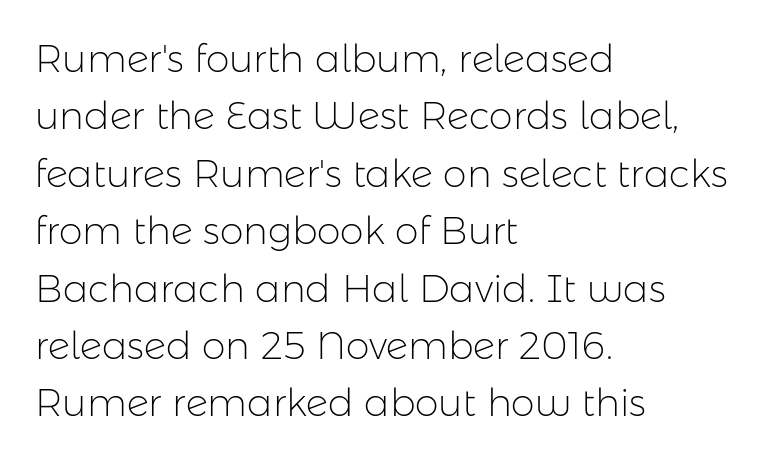
{"serif": "no", "italic": "no", "bold": "no", "weight": "light", "width": "normal", "stroke_contrast": "low", "x_height": "medium", "monospaced": "no", "underline": "no", "align": "left", "line_spacing": "normal", "line_spacing_ratio": 1.51, "letter_spacing": "normal", "letter_spacing_em": 0.0, "glyph_px": 38}
